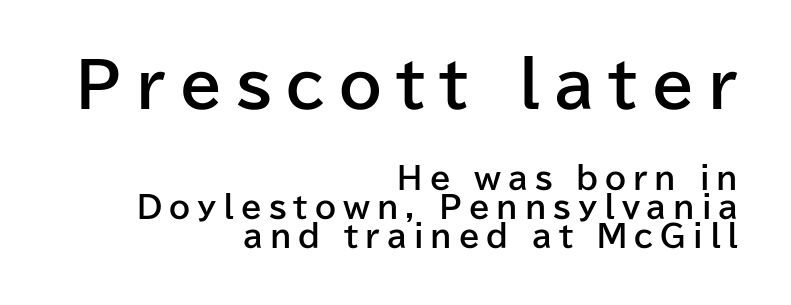
Right-aligned paragraph, ragged on the left. Substantial extra tracking has been applied to these lines. Summary of weight: heavy, a full bold. Spacing verdict: proportional, widths tailored to each character. Vertical spacing — tight.
